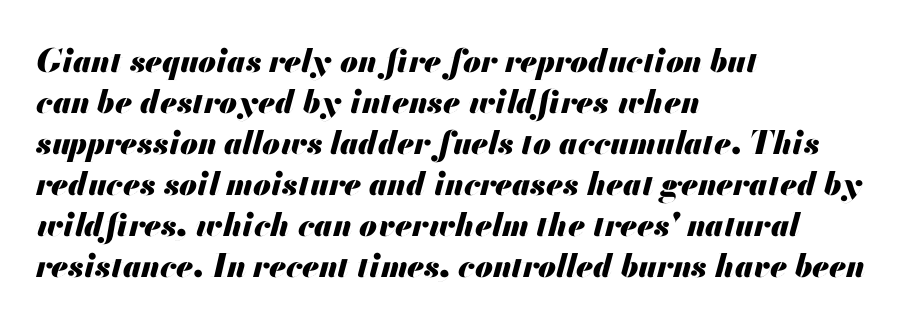
{"italic": "yes", "lean": "right", "slant_degrees": 13, "bold": "yes", "weight": "heavy", "width": "normal", "stroke_contrast": "medium", "x_height": "small", "monospaced": "no", "underline": "no", "align": "left", "line_spacing": "normal", "line_spacing_ratio": 1.28, "letter_spacing": "normal", "letter_spacing_em": 0.0, "glyph_px": 32}
